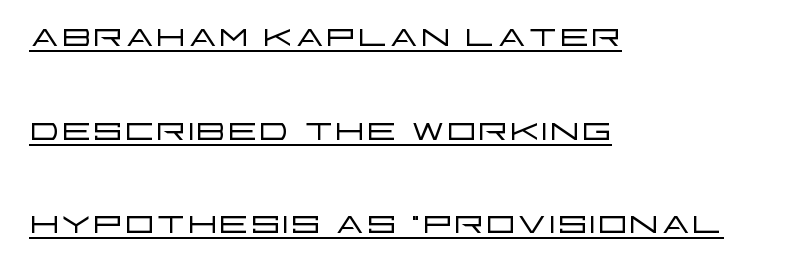
{"serif": "no", "italic": "no", "bold": "no", "weight": "light", "width": "wide", "stroke_contrast": "low", "x_height": "large", "monospaced": "no", "underline": "yes", "align": "left", "line_spacing": "loose", "line_spacing_ratio": 1.99, "letter_spacing": "normal", "letter_spacing_em": 0.0, "glyph_px": 47}
